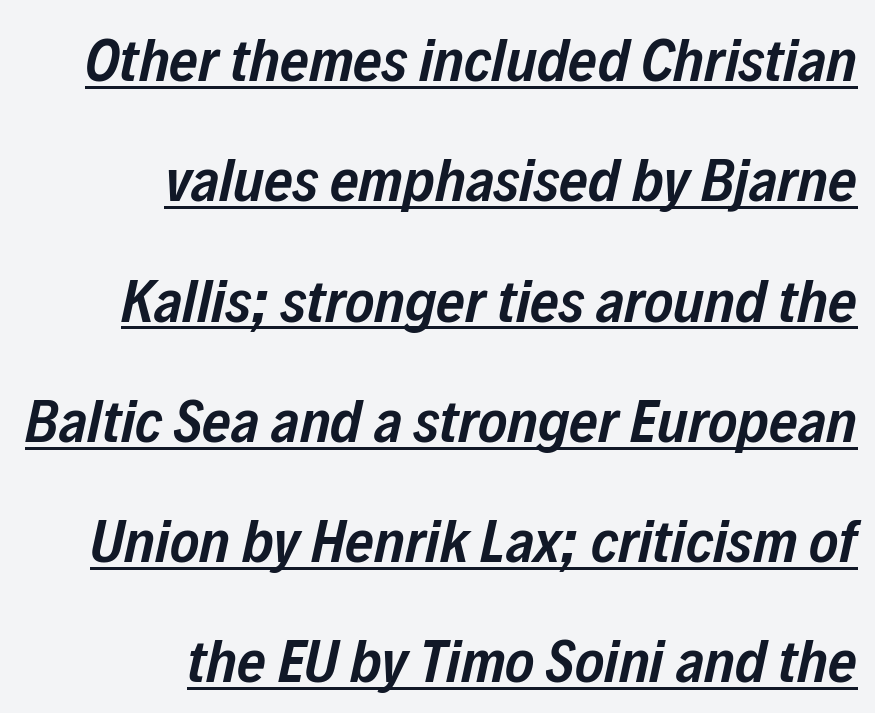
Underlining? Definitely there. Emphasis by weight is partial: semibold. Is this a fixed-width face? No — the glyphs have proportional, varying widths. One-word summary of the alignment: right.
